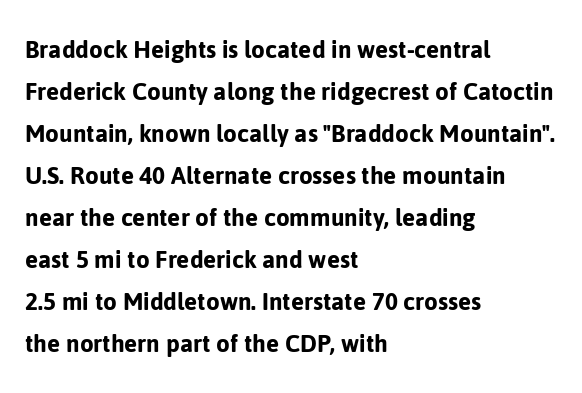
The image shows 28 px sans-serif type, upright; set left-aligned, normal line spacing (1.5x), normal letter spacing, not underlined; low stroke contrast and a medium x-height.
